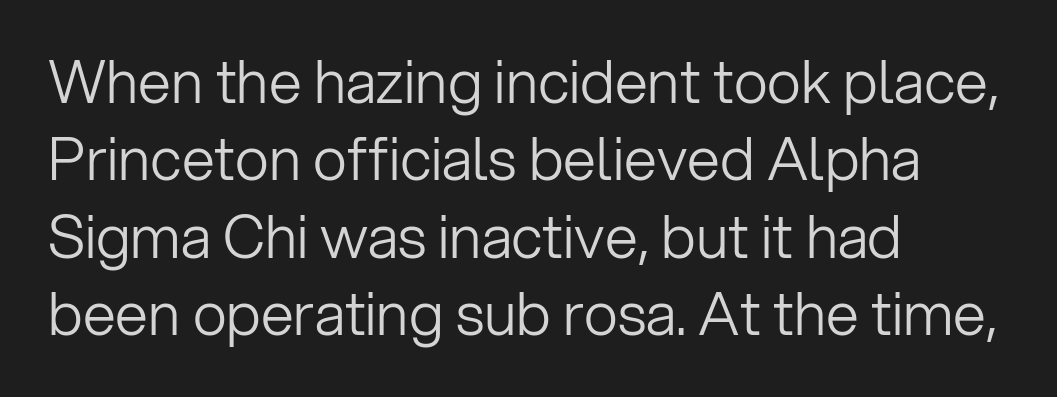
{"serif": "no", "italic": "no", "bold": "no", "weight": "light", "width": "normal", "stroke_contrast": "low", "x_height": "medium", "monospaced": "no", "underline": "no", "align": "left", "line_spacing": "normal", "line_spacing_ratio": 1.31, "letter_spacing": "normal", "letter_spacing_em": 0.0, "glyph_px": 59}
